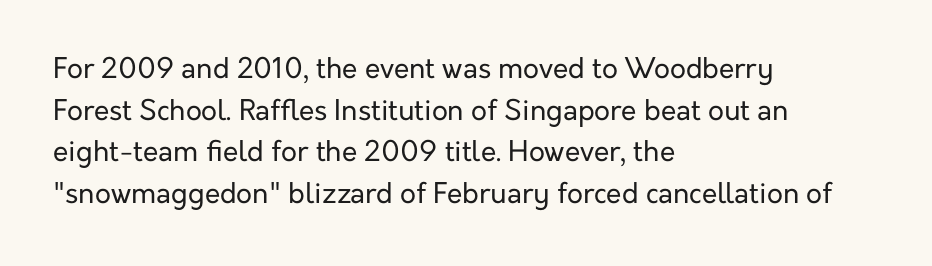
Clear beneath every line of the passage. The rows are spaced the way most documents space them. The tracking reads as untouched default to a designer's eye. The characters are drawn with everyday or finer stroke widths.
